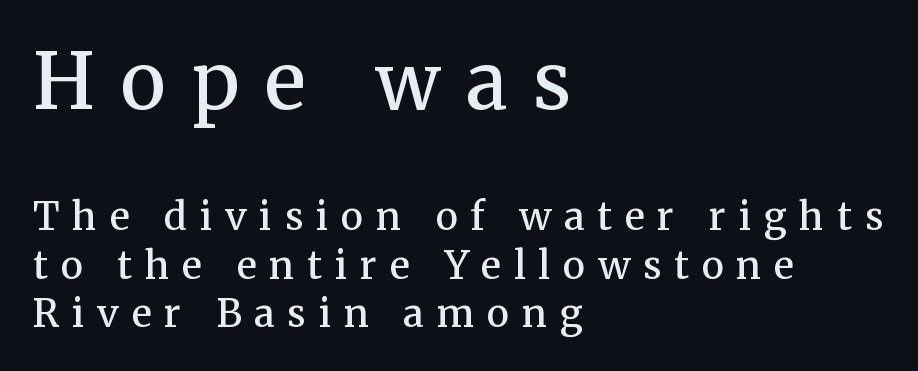
{"serif": "yes", "italic": "no", "bold": "semi", "weight": "semibold", "width": "normal", "stroke_contrast": "medium", "x_height": "medium", "monospaced": "no", "underline": "no", "align": "left", "line_spacing": "normal", "line_spacing_ratio": 1.27, "letter_spacing": "wide", "letter_spacing_em": 0.34, "larger_block": "first", "size_ratio": 2.03, "glyph_px": 77}
